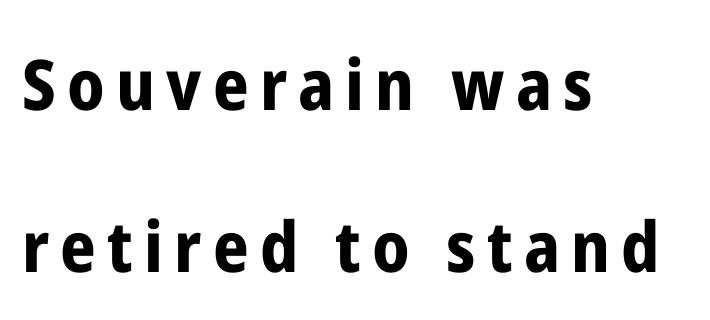
{"serif": "no", "italic": "no", "bold": "yes", "weight": "bold", "width": "condensed", "stroke_contrast": "low", "x_height": "medium", "monospaced": "no", "underline": "no", "align": "left", "line_spacing": "loose", "line_spacing_ratio": 2.32, "glyph_px": 70}
